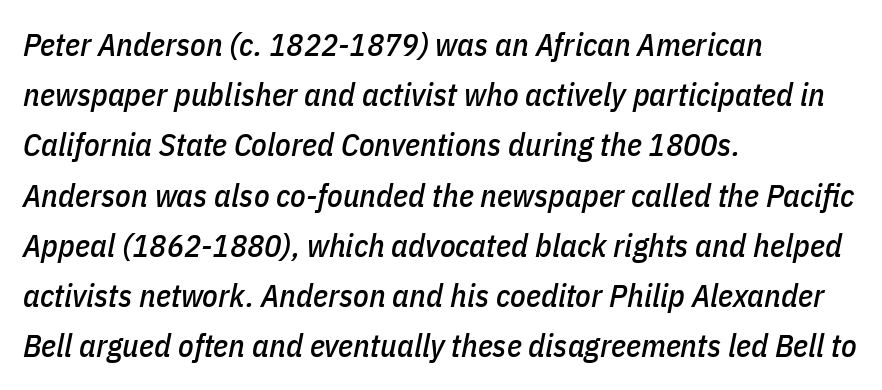
Q: Is the text italic (slanted)? A: Yes, it leans right by about 11 degrees.
Q: Is the text underlined? A: No.
Q: How is the paragraph aligned? A: Left-aligned.
Q: Is the spacing between letters normal or unusually wide? A: Normal.
Q: Is the spacing between lines tight, normal or loose? A: Normal.
Q: Width (condensed, normal, or wide)? A: Condensed.
Q: Stroke contrast? A: Low.
Q: x-height? A: Medium.
Q: Monospaced? A: No.
